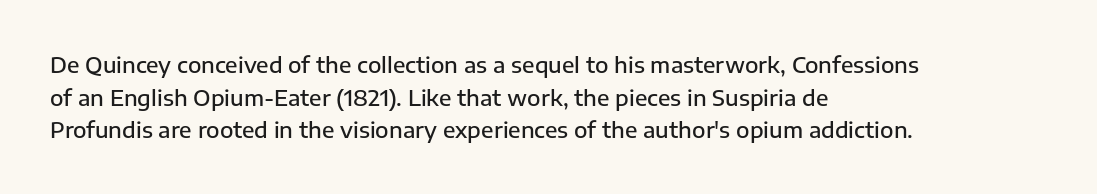
Short and long lines alike share a common starting point at left. Quick note: not italic, upright. In terms of leading, this rendering sits right in the middle. The gap between lines stays unmarked.
